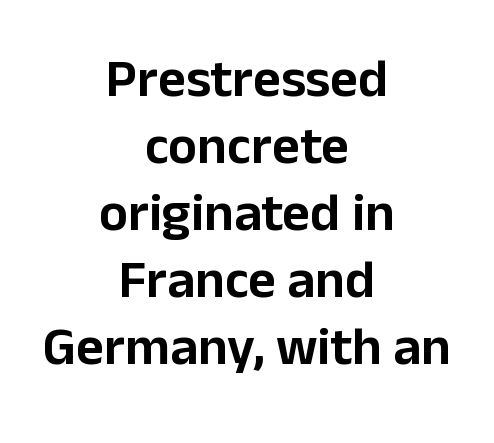
The image shows 54 px sans-serif type, upright; set centered, line spacing 1.24x, normal letter spacing, not underlined; low stroke contrast and a medium x-height.
